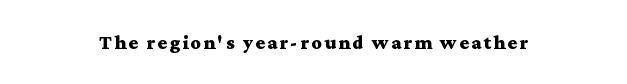
The type sits square on the baseline with zero lean. Lines of text with bare space underneath. Does the weight exceed regular? Yes, all the way to bold.
